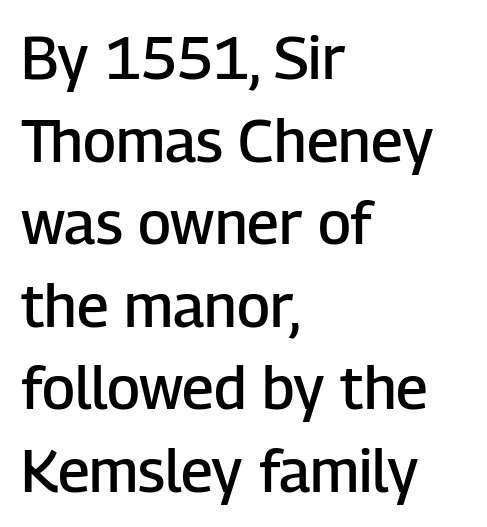
Q: Is the text bold? A: Semi-bold.
Q: Is the text italic (slanted)? A: No, it is upright.
Q: Is the typeface a serif or a sans-serif typeface? A: Sans-serif.
Q: Is the text underlined? A: No.
Q: How is the paragraph aligned? A: Left-aligned.
Q: Is the spacing between letters normal or unusually wide? A: Normal.
Q: Is the spacing between lines tight, normal or loose? A: Normal.
Q: Width (condensed, normal, or wide)? A: Normal.
Q: Stroke contrast? A: Low.
Q: x-height? A: Medium.
Q: Monospaced? A: No.
